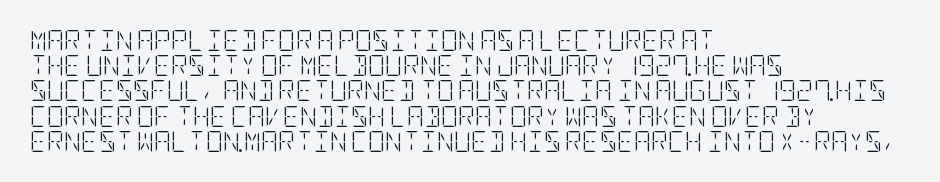
The image shows 21 px text type, upright; set left-aligned, line spacing 1.2x, normal letter spacing, not underlined.
